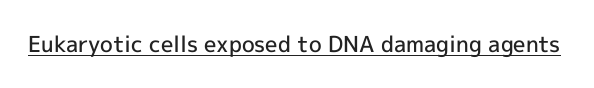
The image shows 22 px text type, upright; set normal letter spacing, underlined.
